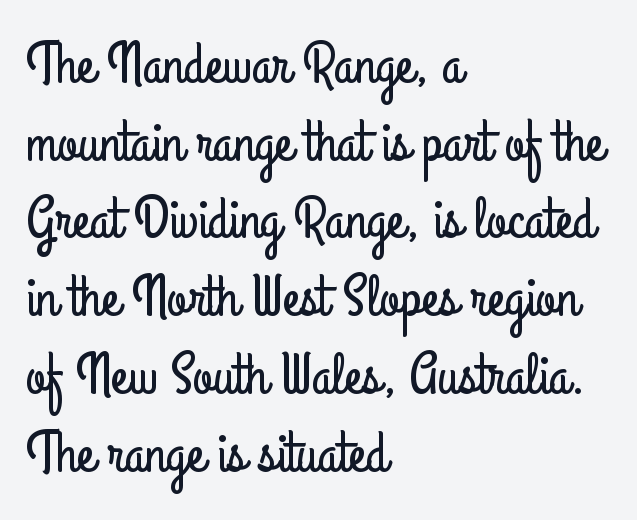
What kind of face is this? One without serifs — a sans. Nobody touched the tracking dial on this one. The rows are spaced the way most documents space them. Anything drawn beneath the words? Only blank space. Each letter keeps its own natural width here, so spacing adapts to shape.
